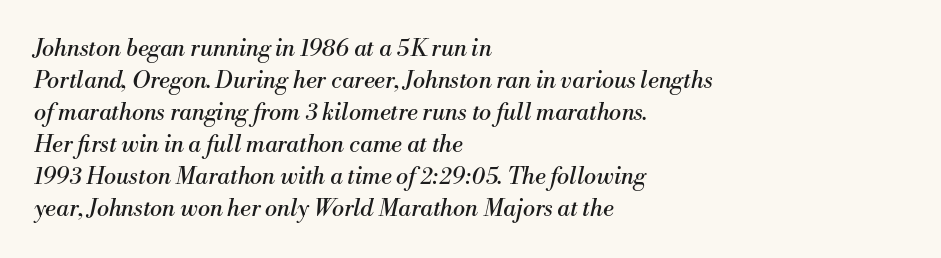
Check the space under the baseline: it is left empty. This is oblique type, the kind used for emphasis or titles. This sample is left-justified, so line endings fall wherever the words run out. Baseline-to-baseline distance is the conventional proportion of letter height. The cut favours lightness, reaching ordinary text weight at its darkest. A typesetter would call this zero additional tracking.
